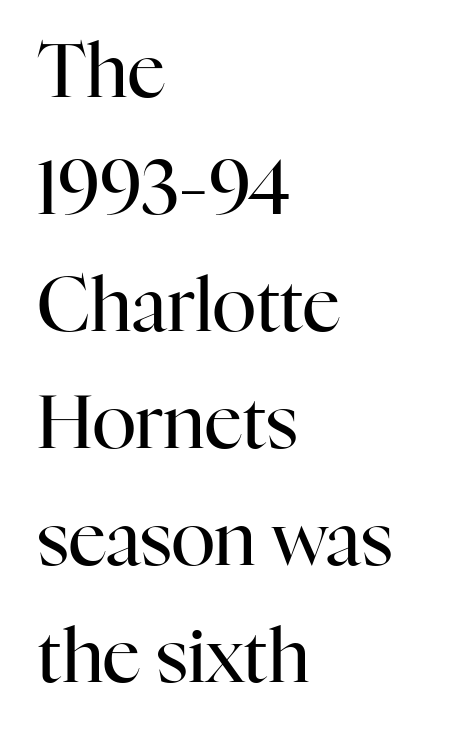
You could not count columns in this text — the font is proportionally spaced. The letterforms sit shoulder to shoulder at normal distance. Students, observe: this is what conventionally led text looks like. The typesetter chose a ragged-right arrangement here. Nope, not italic — everything's standing straight.
